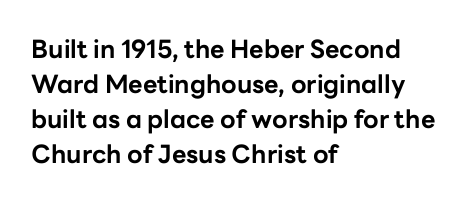
Q: Is the text bold? A: Yes.
Q: Is the text italic (slanted)? A: No, it is upright.
Q: Is the text underlined? A: No.
Q: How is the paragraph aligned? A: Left-aligned.
Q: Is the spacing between letters normal or unusually wide? A: Normal.
Q: Is the spacing between lines tight, normal or loose? A: Normal.
